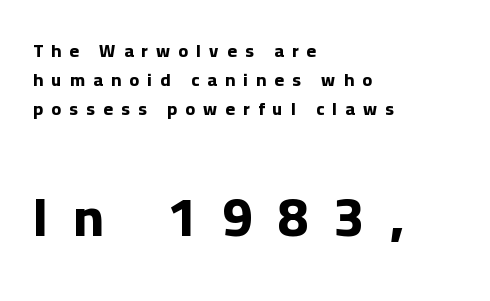
Look at the stroke-to-counter ratio: heavy, a bold. Compared with typical paragraphs, the rows here are spaced about the same. Ascenders rise straight up at ninety degrees. Layout note: lines flush left. The composition opens small and finishes big.
